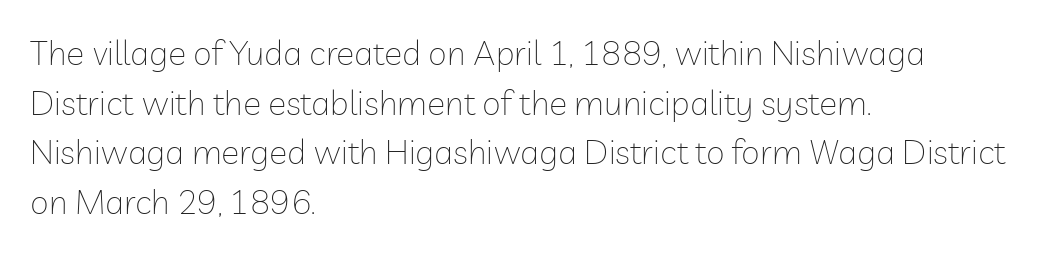
Descender tails drop into unmarked territory. Check where the strokes stop: nothing finishes them off — pure sans. The letters look calm and open, with moderate or lighter stems. A classic flush-left, rag-right setting is used for this passage. Honestly, the letter spacing is just normal — you wouldn't notice it.
